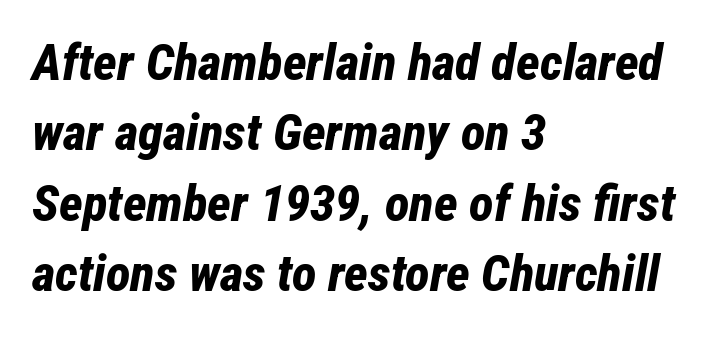
The image shows 51 px bold, condensed type, italic (leaning right); set left-aligned, normal line spacing (1.38x), normal letter spacing, not underlined; low stroke contrast and a medium x-height.
